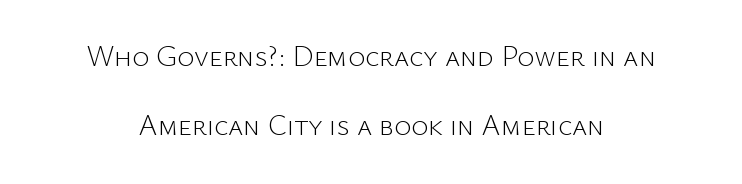
Descender tails drop into unmarked territory. When letters stand straight like this, we call the style roman or upright. No feet cap the strokes, marking this as sans-serif type. Stroke thickness stays within the range of a standard reading face or lighter.
